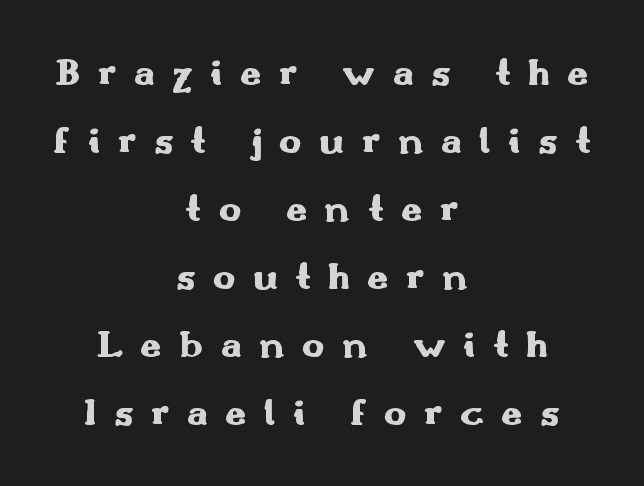
{"serif": "no", "italic": "no", "bold": "yes", "weight": "heavy", "width": "wide", "stroke_contrast": "medium", "x_height": "small", "monospaced": "no", "underline": "no", "align": "center", "line_spacing_ratio": 1.79, "letter_spacing": "wide", "letter_spacing_em": 0.46, "glyph_px": 38}
